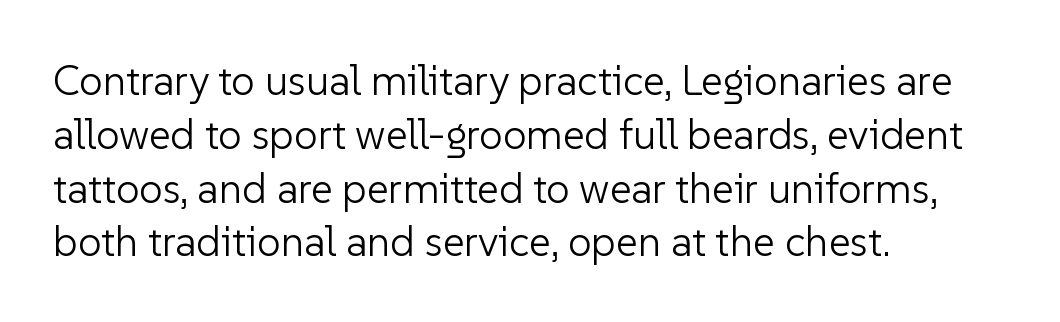
{"serif": "no", "italic": "no", "bold": "no", "weight": "light", "width": "normal", "stroke_contrast": "low", "x_height": "medium", "monospaced": "no", "underline": "no", "align": "left", "line_spacing": "normal", "line_spacing_ratio": 1.28, "letter_spacing": "normal", "letter_spacing_em": 0.0, "glyph_px": 42}
